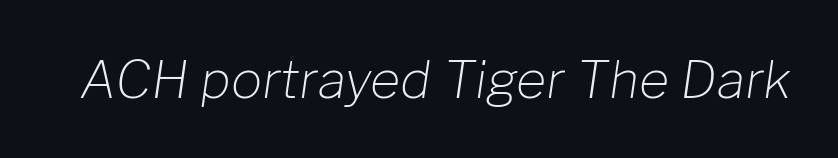
Q: Is the text bold? A: No.
Q: Is the text italic (slanted)? A: Yes, it leans right by about 8 degrees.
Q: Is the text underlined? A: No.
Q: Is the spacing between letters normal or unusually wide? A: Normal.
Q: Width (condensed, normal, or wide)? A: Normal.
Q: Stroke contrast? A: Low.
Q: x-height? A: Medium.
Q: Monospaced? A: No.
